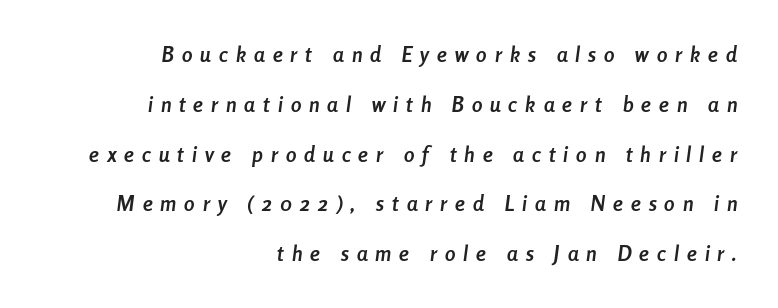
The image shows 21 px bold type, italic (leaning right); set right-aligned, loose line spacing (2.37x), unusually wide letter spacing (+0.38 em), not underlined.
